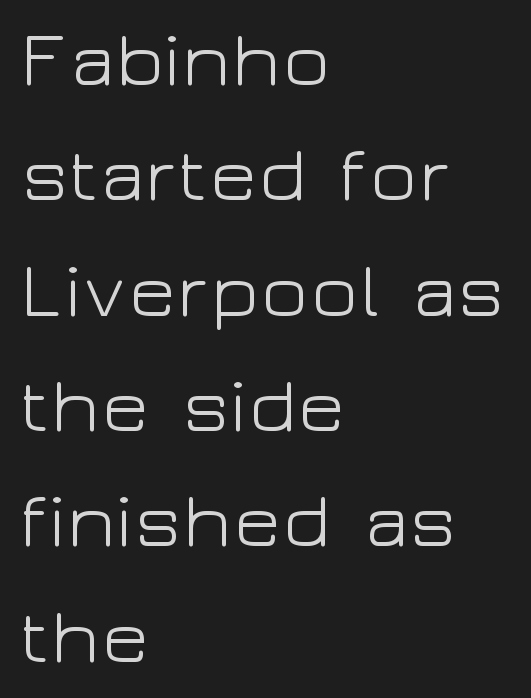
{"serif": "no", "italic": "no", "bold": "no", "weight": "light", "width": "wide", "stroke_contrast": "low", "x_height": "medium", "monospaced": "no", "underline": "no", "align": "left", "line_spacing": "normal", "line_spacing_ratio": 1.46, "letter_spacing": "normal", "letter_spacing_em": 0.0, "glyph_px": 79}
